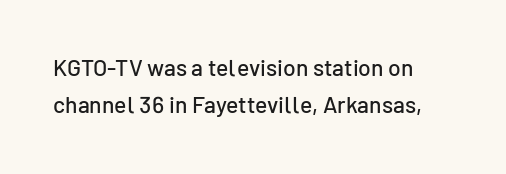
{"italic": "no", "underline": "no", "line_spacing": "normal", "line_spacing_ratio": 1.61, "letter_spacing": "normal", "letter_spacing_em": 0.0, "glyph_px": 23}
